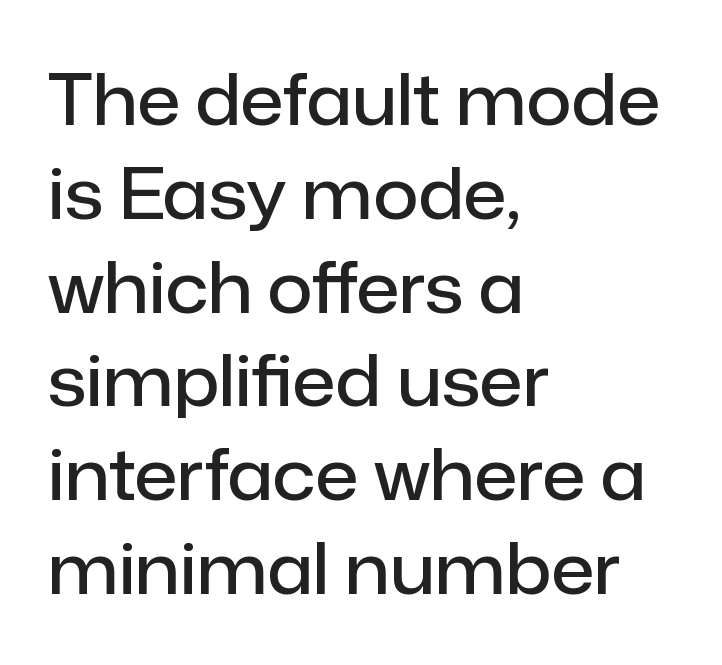
{"serif": "no", "italic": "no", "bold": "semi", "weight": "semibold", "width": "normal", "stroke_contrast": "low", "x_height": "medium", "monospaced": "no", "underline": "no", "align": "left", "line_spacing": "normal", "line_spacing_ratio": 1.34, "letter_spacing": "normal", "letter_spacing_em": 0.0, "glyph_px": 70}
